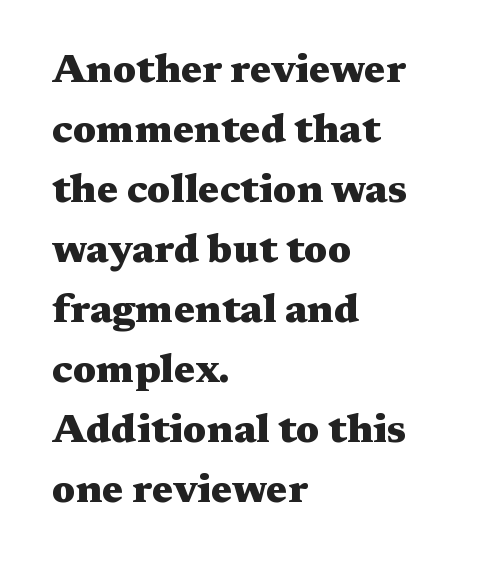
Q: Is the text bold? A: Yes.
Q: Is the text italic (slanted)? A: No, it is upright.
Q: Is the typeface a serif or a sans-serif typeface? A: Serif.
Q: Is the text underlined? A: No.
Q: How is the paragraph aligned? A: Left-aligned.
Q: Is the spacing between letters normal or unusually wide? A: Normal.
Q: Is the spacing between lines tight, normal or loose? A: Normal.
Q: Width (condensed, normal, or wide)? A: Wide.
Q: Stroke contrast? A: Medium.
Q: x-height? A: Medium.
Q: Monospaced? A: No.
